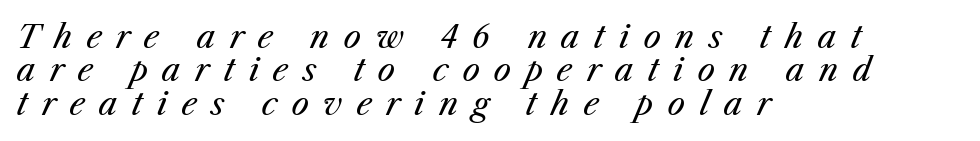
The image shows 31 px regular-weight type, italic (leaning right); set left-aligned, tight line spacing (1.08x), unusually wide letter spacing (+0.46 em), not underlined; medium stroke contrast and a medium x-height.
